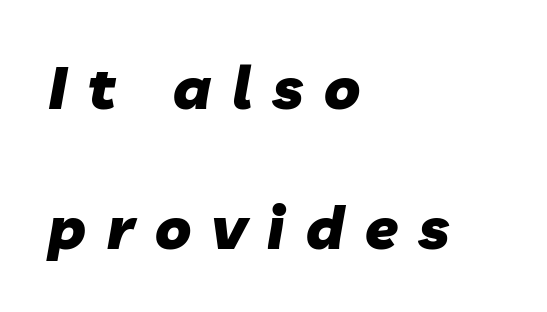
Q: Is the text bold? A: Yes.
Q: Is the text italic (slanted)? A: Yes, it leans right by about 10 degrees.
Q: Is the text underlined? A: No.
Q: How is the paragraph aligned? A: Left-aligned.
Q: Is the spacing between letters normal or unusually wide? A: Unusually wide.
Q: Is the spacing between lines tight, normal or loose? A: Loose.
Q: Width (condensed, normal, or wide)? A: Normal.
Q: Stroke contrast? A: Low.
Q: x-height? A: Medium.
Q: Monospaced? A: No.
